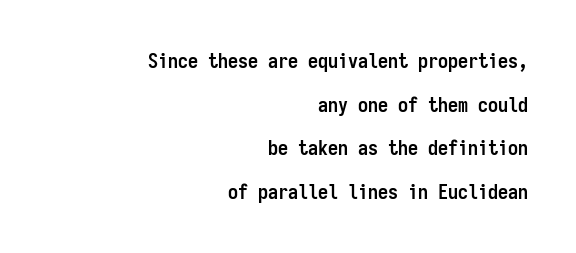
The text block is weighted toward the right margin, trailing off unevenly leftward. The letters stand upright; this is a roman face. Descenders are the only things crossing below the line. Regarding leading, the lines here are spaced well apart.
